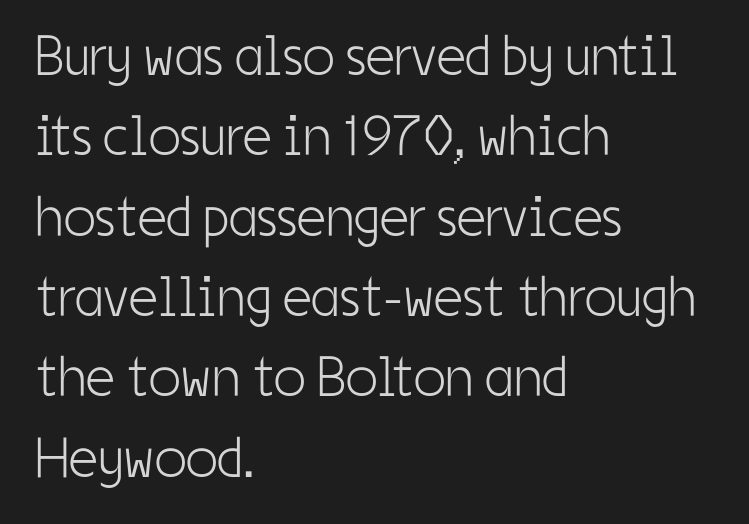
When letters stand straight like this, we call the style roman or upright. This rendering features lettering with no underline. Stems here are at most as thick as an everyday book face. The letters advance in unequal steps, a hallmark of proportional type. Does the leading feel generous? No, just average. These lines keep a tight, regular rhythm from letter to letter.
